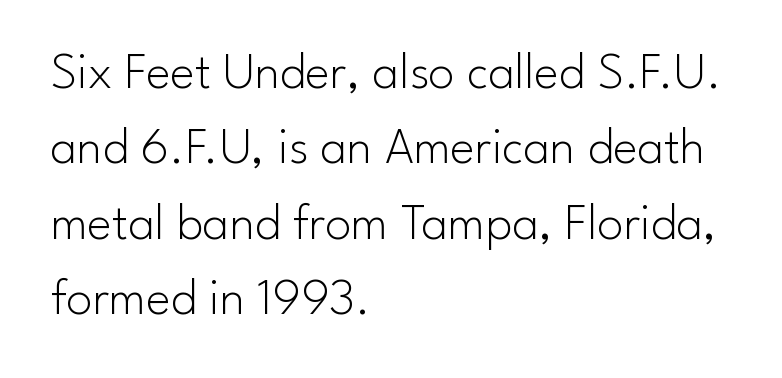
{"serif": "no", "italic": "no", "bold": "no", "weight": "light", "width": "normal", "stroke_contrast": "low", "x_height": "small", "monospaced": "no", "underline": "no", "align": "left", "line_spacing": "normal", "line_spacing_ratio": 1.45, "letter_spacing": "normal", "letter_spacing_em": 0.0, "glyph_px": 52}
